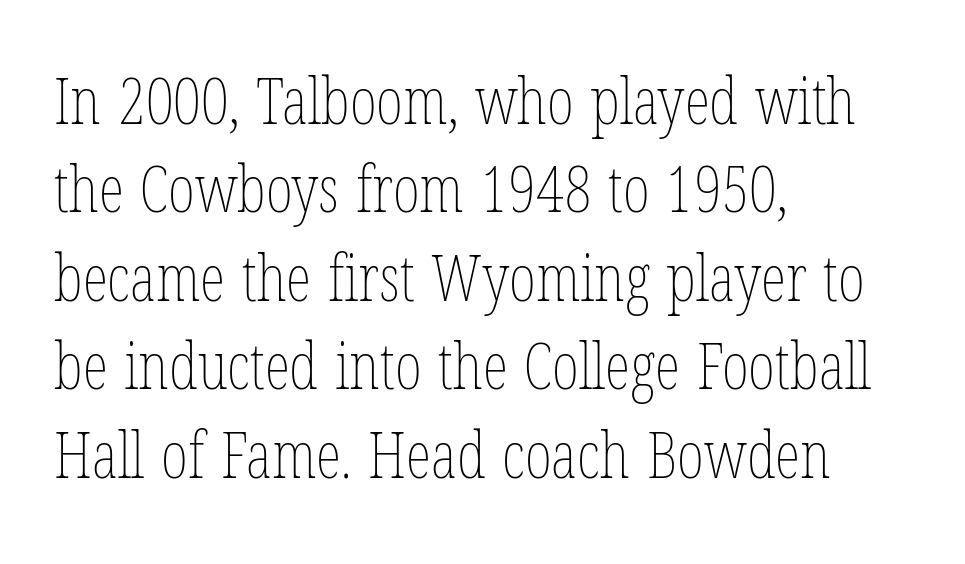
Q: Is the text bold? A: No.
Q: Is the text italic (slanted)? A: No, it is upright.
Q: Is the text underlined? A: No.
Q: How is the paragraph aligned? A: Left-aligned.
Q: Is the spacing between letters normal or unusually wide? A: Normal.
Q: Is the spacing between lines tight, normal or loose? A: Normal.
Q: Width (condensed, normal, or wide)? A: Condensed.
Q: Stroke contrast? A: Low.
Q: x-height? A: Medium.
Q: Monospaced? A: No.
